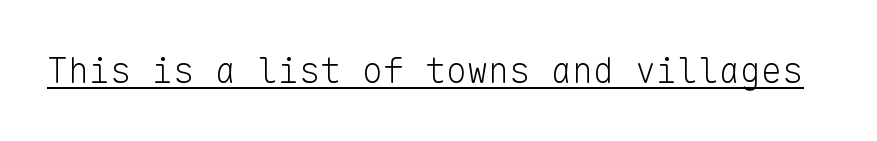
The image shows 35 px light sans-serif type, upright, monospaced; set normal letter spacing, underlined; low stroke contrast and a medium x-height.
